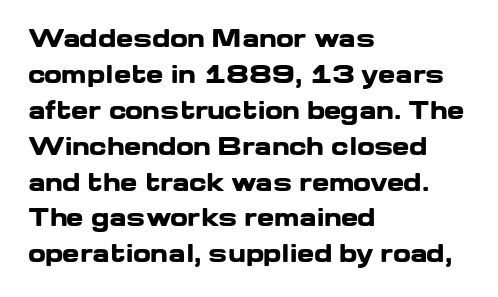
{"italic": "no", "bold": "yes", "underline": "no", "align": "left", "line_spacing": "normal", "line_spacing_ratio": 1.56, "letter_spacing": "normal", "letter_spacing_em": 0.0, "glyph_px": 23}
